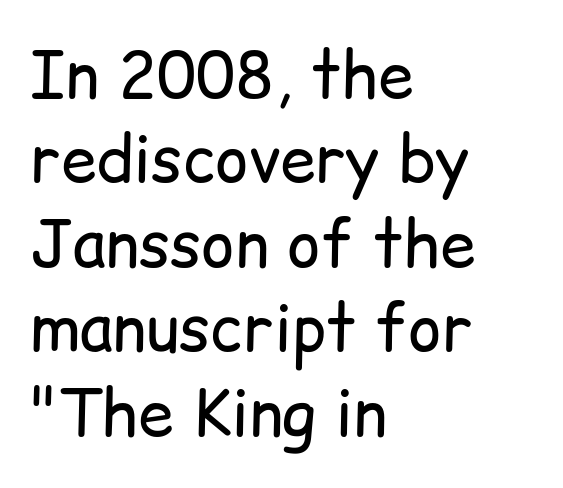
Q: Is the text bold? A: No.
Q: Is the text italic (slanted)? A: No, it is upright.
Q: Is the typeface a serif or a sans-serif typeface? A: Sans-serif.
Q: Is the text underlined? A: No.
Q: How is the paragraph aligned? A: Left-aligned.
Q: Is the spacing between letters normal or unusually wide? A: Normal.
Q: Is the spacing between lines tight, normal or loose? A: Normal.
Q: Width (condensed, normal, or wide)? A: Normal.
Q: Stroke contrast? A: Low.
Q: x-height? A: Medium.
Q: Monospaced? A: No.
